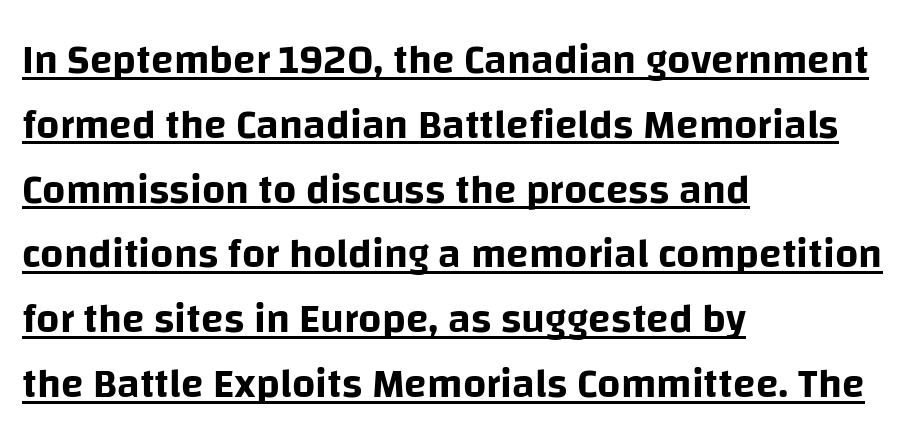
The image shows 41 px sans-serif type, upright; set left-aligned, normal line spacing (1.58x), normal letter spacing, underlined; low stroke contrast and a large x-height.
